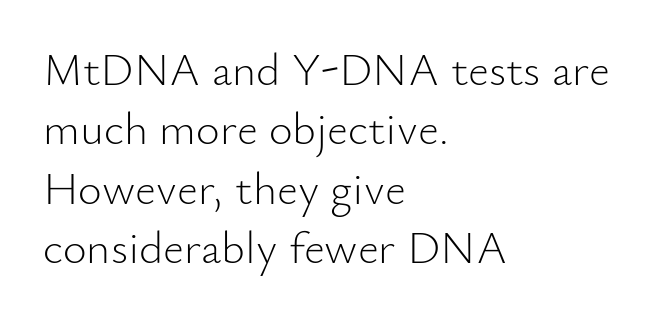
The image shows 46 px light sans-serif type, upright; set left-aligned, normal line spacing (1.29x), normal letter spacing, not underlined; low stroke contrast and a small x-height.
